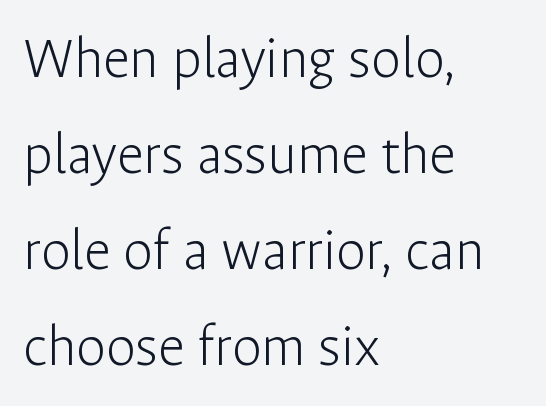
{"serif": "no", "italic": "no", "bold": "no", "weight": "light", "width": "normal", "stroke_contrast": "low", "x_height": "medium", "monospaced": "no", "underline": "no", "align": "left", "line_spacing": "normal", "line_spacing_ratio": 1.6, "letter_spacing": "normal", "letter_spacing_em": 0.0, "glyph_px": 60}
